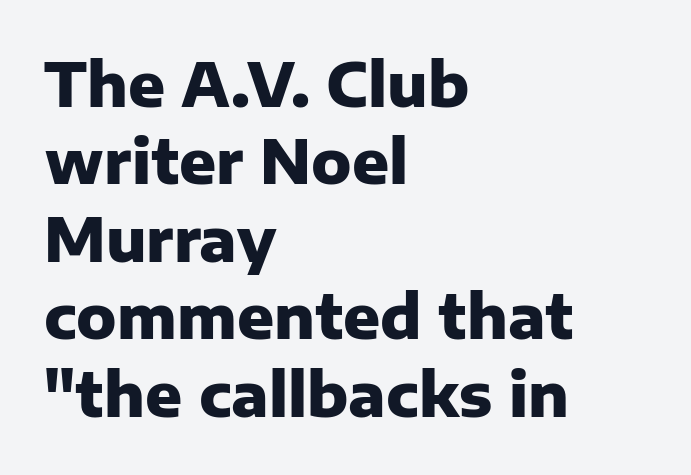
Q: Is the text bold? A: Yes.
Q: Is the text italic (slanted)? A: No, it is upright.
Q: Is the typeface a serif or a sans-serif typeface? A: Sans-serif.
Q: Is the text underlined? A: No.
Q: How is the paragraph aligned? A: Left-aligned.
Q: Is the spacing between letters normal or unusually wide? A: Normal.
Q: Is the spacing between lines tight, normal or loose? A: Normal.
Q: Width (condensed, normal, or wide)? A: Normal.
Q: Stroke contrast? A: Low.
Q: x-height? A: Medium.
Q: Monospaced? A: No.
